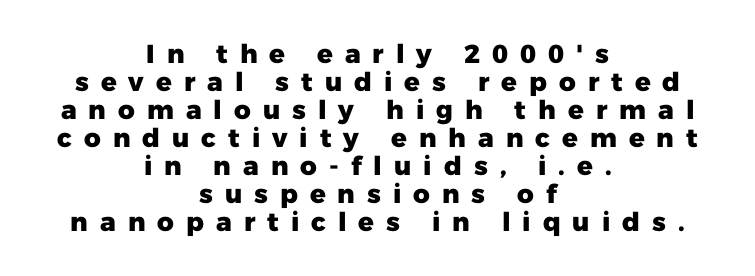
{"italic": "no", "bold": "yes", "underline": "no", "align": "center", "line_spacing": "tight", "line_spacing_ratio": 1.08, "letter_spacing": "wide", "letter_spacing_em": 0.46, "glyph_px": 26}
